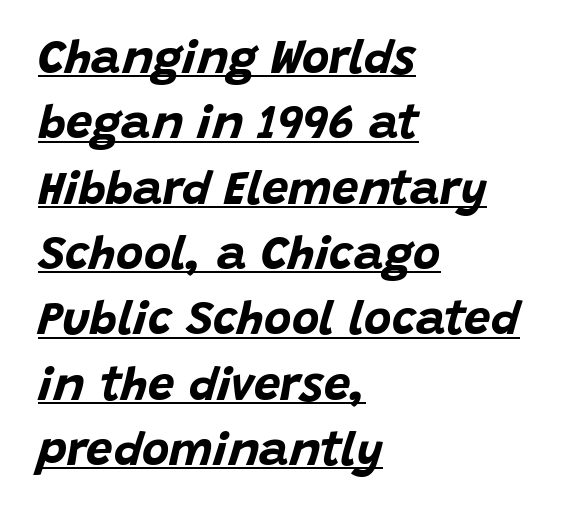
You could not count columns in this text — the font is proportionally spaced. The vertical gap from one line to the next is medium. It's the slanting kind of type. Short and long lines alike share a common starting point at left. Each glyph is drawn with heavy, bold strokes. Tracking value appears to be zero — textbook default spacing.
